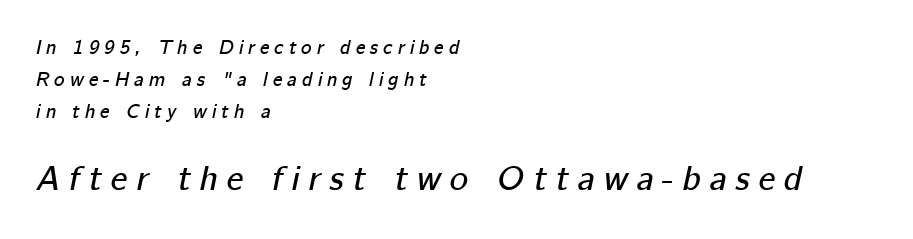
Q: Is the text italic (slanted)? A: Yes, it leans right by about 12 degrees.
Q: Is the text underlined? A: No.
Q: How is the paragraph aligned? A: Left-aligned.
Q: Is the spacing between letters normal or unusually wide? A: Unusually wide.
Q: Is the spacing between lines tight, normal or loose? A: Normal.
Q: Which block of text is set in a larger size, the first (top) or the second (bottom)? A: The second (bottom) one.
Q: Width (condensed, normal, or wide)? A: Normal.
Q: Stroke contrast? A: Low.
Q: x-height? A: Medium.
Q: Monospaced? A: No.
